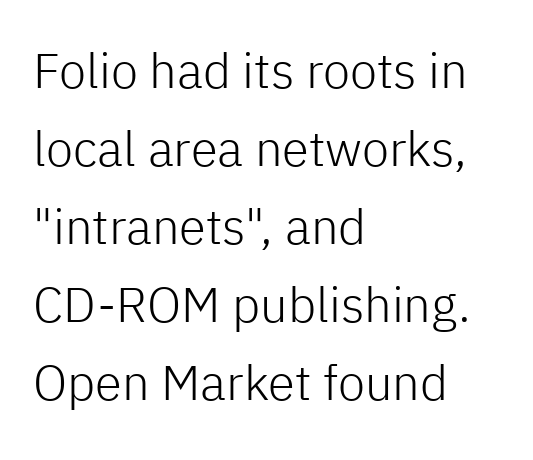
The image shows 49 px light sans-serif type, upright; set left-aligned, normal line spacing (1.59x), normal letter spacing, not underlined; low stroke contrast and a medium x-height.
